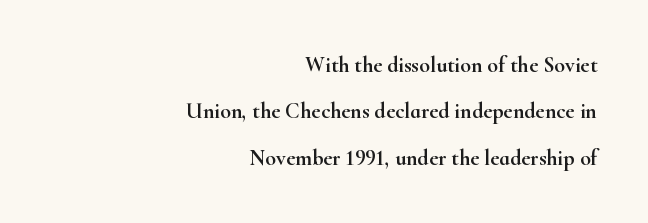
The image shows 22 px text type, upright; set right-aligned, loose line spacing (2.11x), normal letter spacing, not underlined.
